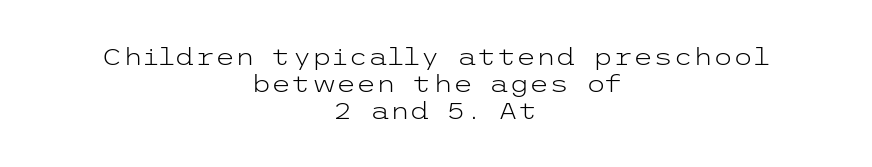
Stroke thickness stays within the range of a standard reading face or lighter. The paragraph has two soft edges and a firm central axis. Underlining? Definitely not there. How are the letters spaced? Ordinarily, with no added tracking. Rendered with straight, roman letterforms.
